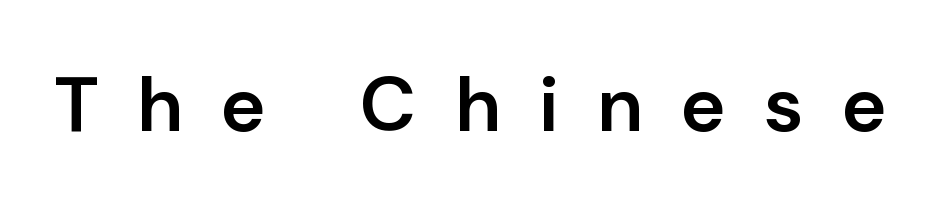
Q: Is the text bold? A: Semi-bold.
Q: Is the text italic (slanted)? A: No, it is upright.
Q: Is the typeface a serif or a sans-serif typeface? A: Sans-serif.
Q: Is the text underlined? A: No.
Q: Is the spacing between letters normal or unusually wide? A: Unusually wide.
Q: Width (condensed, normal, or wide)? A: Normal.
Q: Stroke contrast? A: Low.
Q: x-height? A: Medium.
Q: Monospaced? A: No.
